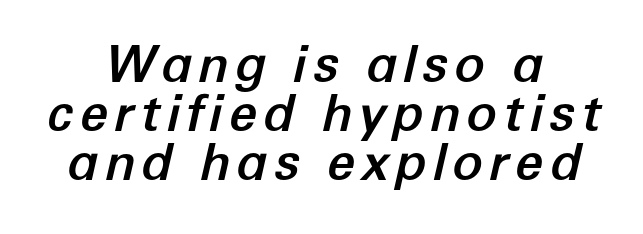
{"italic": "yes", "lean": "right", "slant_degrees": 12, "width": "normal", "stroke_contrast": "low", "x_height": "medium", "monospaced": "no", "underline": "no", "align": "center", "line_spacing": "tight", "line_spacing_ratio": 0.96, "glyph_px": 51}
